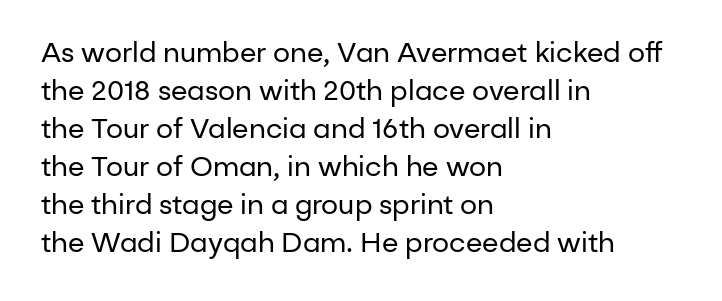
{"italic": "no", "bold": "no", "underline": "no", "align": "left", "line_spacing": "normal", "line_spacing_ratio": 1.41, "letter_spacing": "normal", "letter_spacing_em": 0.0, "glyph_px": 27}
